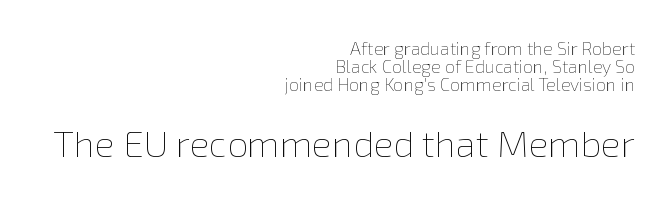
The image shows 37 px thin type, upright; set right-aligned, tight line spacing (0.99x), normal letter spacing, not underlined; the second (bottom) block is 2.06x larger; a medium x-height.
